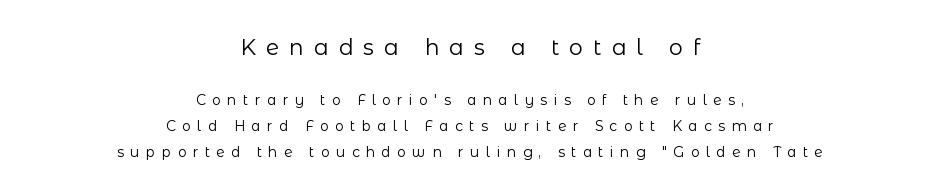
Q: Is the text bold? A: No.
Q: Is the text italic (slanted)? A: No, it is upright.
Q: Is the text underlined? A: No.
Q: How is the paragraph aligned? A: Centered.
Q: Is the spacing between letters normal or unusually wide? A: Unusually wide.
Q: Which block of text is set in a larger size, the first (top) or the second (bottom)? A: The first (top) one.
